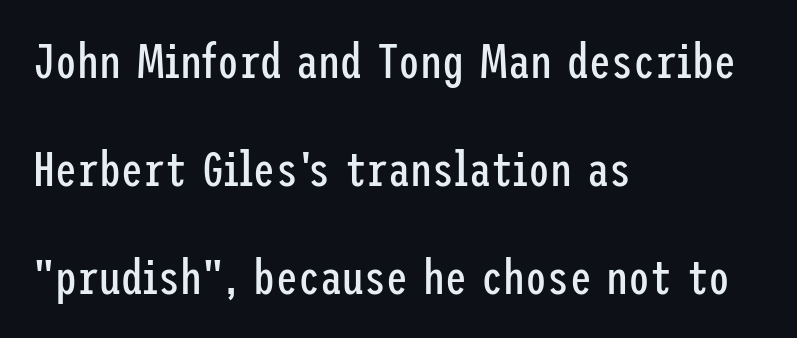
Think standard paragraph weight, or any step lighter than that. Posture: vertical. Are there feet on the stems? There aren't — it's a sans. Is the letter spacing exaggerated? No — it looks like the ordinary default. The passage shown is not underscored anywhere.
